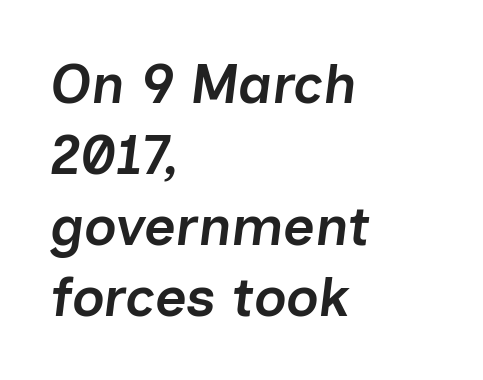
Q: Is the text bold? A: Semi-bold.
Q: Is the text italic (slanted)? A: Yes, it leans right by about 7 degrees.
Q: Is the text underlined? A: No.
Q: How is the paragraph aligned? A: Left-aligned.
Q: Is the spacing between letters normal or unusually wide? A: Normal.
Q: Is the spacing between lines tight, normal or loose? A: Normal.
Q: Width (condensed, normal, or wide)? A: Normal.
Q: Stroke contrast? A: Low.
Q: x-height? A: Medium.
Q: Monospaced? A: No.
